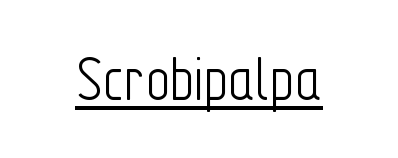
The image shows 67 px light, condensed sans-serif type, upright; set normal letter spacing, underlined; low stroke contrast and a medium x-height.
